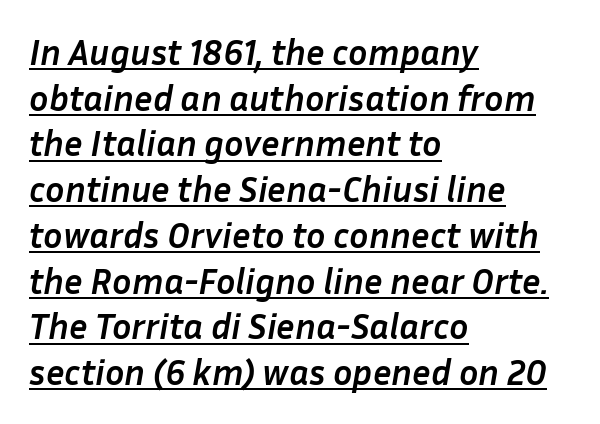
Students, note that the glyphs here touch the page at normal intervals. A dark, heavy texture on the line: the type is bold. The line-height multiplier appears to be the usual default. The face used here is proportionally spaced, like ordinary book or web type.
